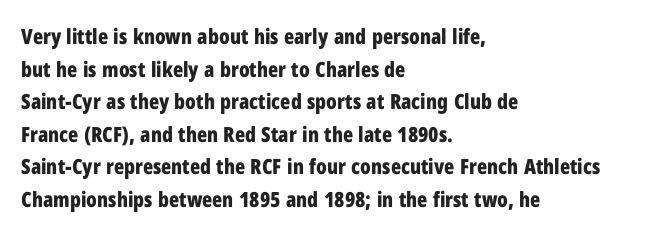
Q: Is the text bold? A: Yes.
Q: Is the text italic (slanted)? A: No, it is upright.
Q: Is the text underlined? A: No.
Q: How is the paragraph aligned? A: Left-aligned.
Q: Is the spacing between letters normal or unusually wide? A: Normal.
Q: Is the spacing between lines tight, normal or loose? A: Normal.
